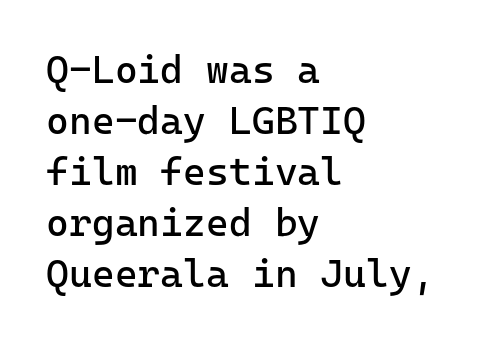
{"serif": "no", "italic": "no", "bold": "no", "weight": "regular", "width": "normal", "stroke_contrast": "low", "x_height": "medium", "underline": "no", "align": "left", "line_spacing": "normal", "line_spacing_ratio": 1.31, "letter_spacing": "normal", "letter_spacing_em": 0.0, "glyph_px": 39}
